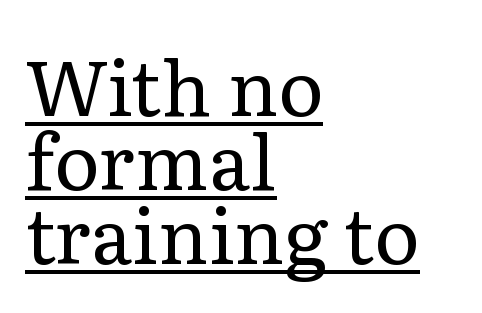
Q: Is the text bold? A: No.
Q: Is the text italic (slanted)? A: No, it is upright.
Q: Is the typeface a serif or a sans-serif typeface? A: Serif.
Q: Is the text underlined? A: Yes.
Q: How is the paragraph aligned? A: Left-aligned.
Q: Is the spacing between letters normal or unusually wide? A: Normal.
Q: Is the spacing between lines tight, normal or loose? A: Tight.
Q: Width (condensed, normal, or wide)? A: Normal.
Q: Stroke contrast? A: Low.
Q: x-height? A: Medium.
Q: Monospaced? A: No.
